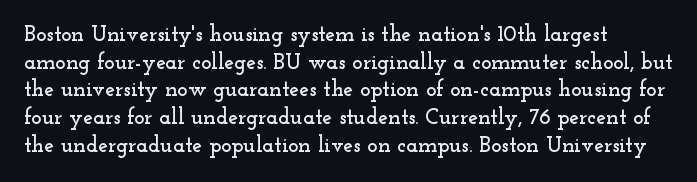
Q: Is the text italic (slanted)? A: No, it is upright.
Q: Is the text underlined? A: No.
Q: How is the paragraph aligned? A: Left-aligned.
Q: Is the spacing between letters normal or unusually wide? A: Normal.
Q: Is the spacing between lines tight, normal or loose? A: Normal.
